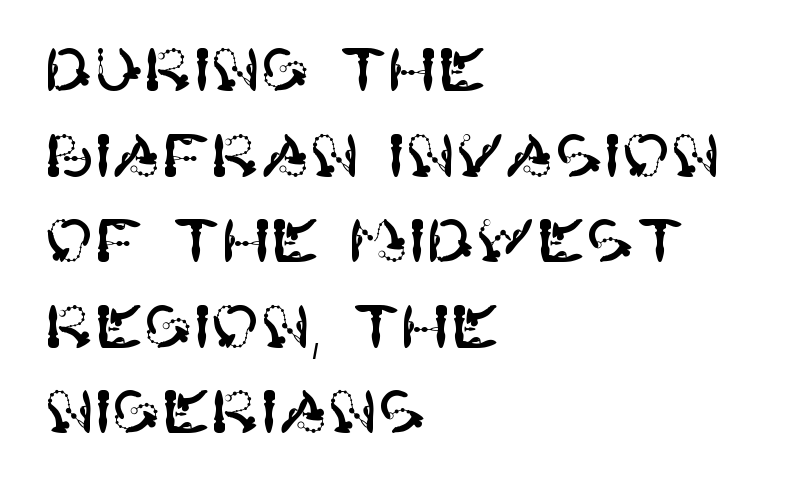
{"serif": "no", "italic": "no", "width": "normal", "stroke_contrast": "high", "x_height": "large", "underline": "no", "align": "left", "line_spacing": "normal", "line_spacing_ratio": 1.45, "letter_spacing": "normal", "letter_spacing_em": 0.0, "glyph_px": 59}
